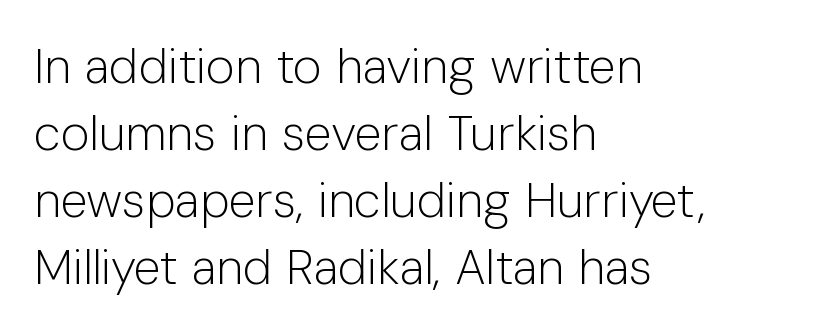
The rendering uses natural spacing where letterforms have individual widths. The rendering shows plain stroke endings on the letterforms — a sans-serif design. Every row of glyphs begins at an identical x-position on the left. The weight would be labelled regular, book, light, or lighter still.
